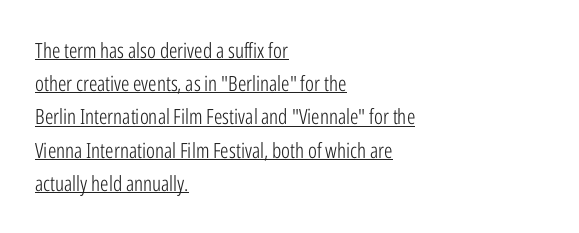
{"italic": "no", "bold": "no", "underline": "yes", "align": "left", "line_spacing": "normal", "line_spacing_ratio": 1.58, "letter_spacing": "normal", "letter_spacing_em": 0.0, "glyph_px": 21}
